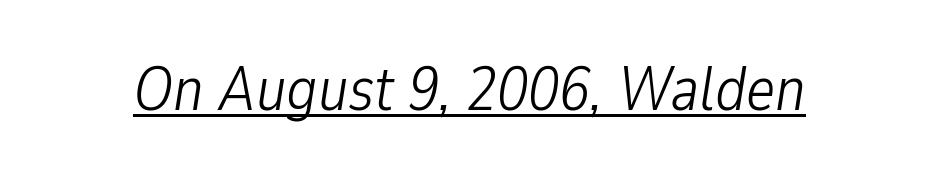
The image shows 62 px light, condensed type, italic (leaning right); set normal letter spacing, underlined; low stroke contrast and a medium x-height.
